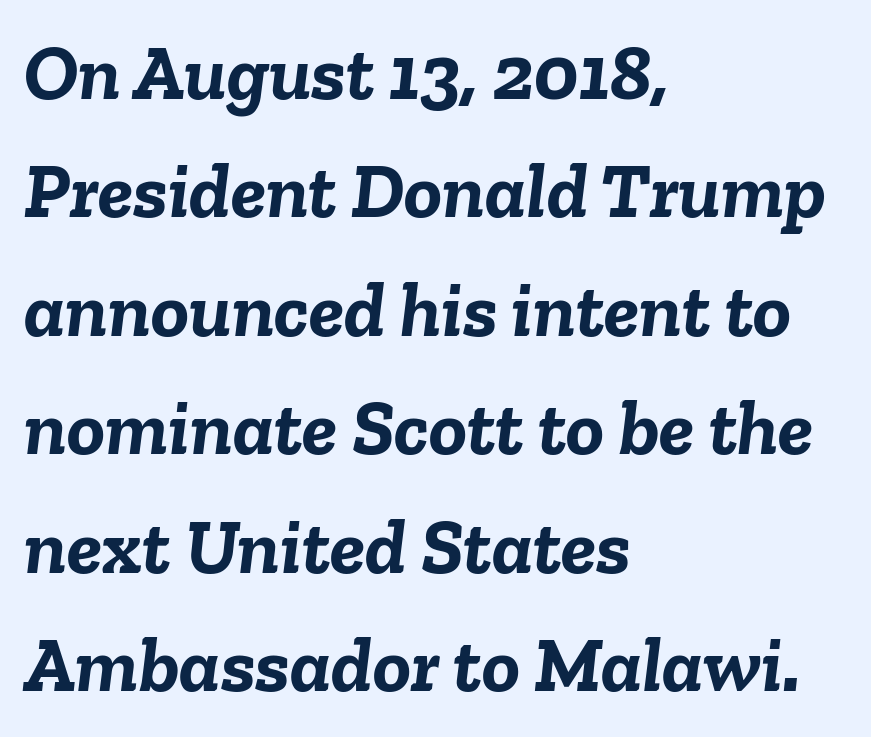
The image shows 79 px semibold type, italic (leaning right); set left-aligned, normal line spacing (1.5x), normal letter spacing, not underlined; low stroke contrast and a medium x-height.
